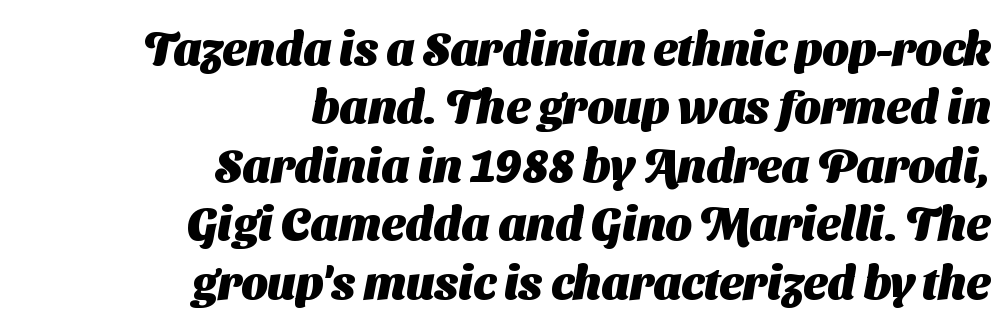
The strokes are fattened all the way to bold. Looks like regular typesetting: each glyph gets only the width it needs. Compared with typical paragraphs, the rows here are spaced about the same. Glyph-to-glyph distance matches everyday printed text. Clear beneath every line of the passage.
